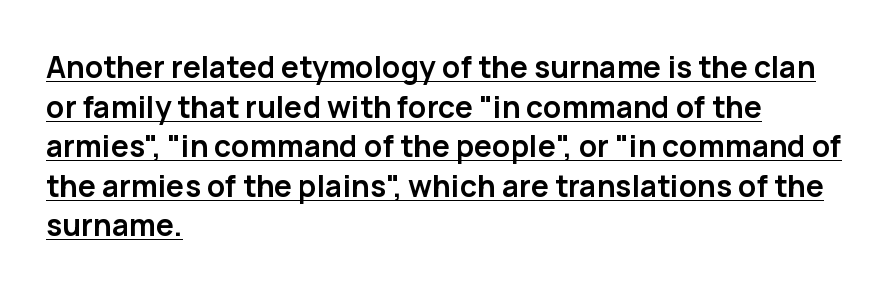
Q: Is the text bold? A: Yes.
Q: Is the text italic (slanted)? A: No, it is upright.
Q: Is the typeface a serif or a sans-serif typeface? A: Sans-serif.
Q: Is the text underlined? A: Yes.
Q: How is the paragraph aligned? A: Left-aligned.
Q: Is the spacing between letters normal or unusually wide? A: Normal.
Q: Is the spacing between lines tight, normal or loose? A: Normal.
Q: Width (condensed, normal, or wide)? A: Normal.
Q: Stroke contrast? A: Low.
Q: x-height? A: Medium.
Q: Monospaced? A: No.
